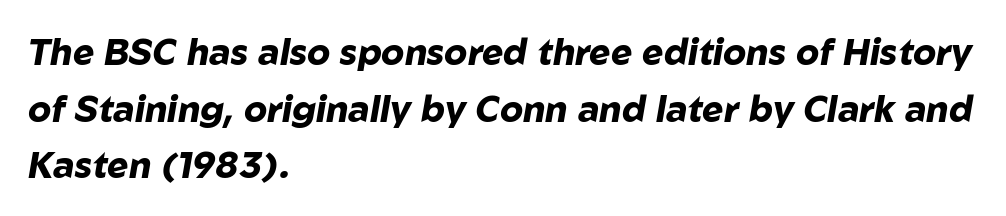
The passage shown is typed in a proportional face where columns would drift. The lines are quadded left. Is there much room between lines? A standard amount, neither cramped nor airy. Students, this is bold: see how much ink each stroke carries. The letters sit at their default tracking, neither squeezed nor spread. Words float on clear page, feet unadorned.
